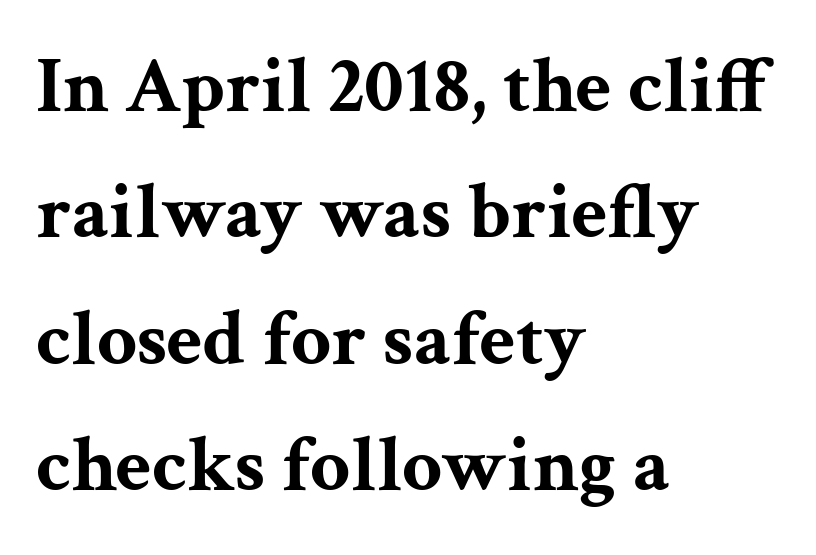
{"serif": "yes", "italic": "no", "bold": "yes", "weight": "bold", "width": "wide", "stroke_contrast": "medium", "x_height": "medium", "monospaced": "no", "underline": "no", "align": "left", "line_spacing": "normal", "line_spacing_ratio": 1.6, "letter_spacing": "normal", "letter_spacing_em": 0.0, "glyph_px": 79}
